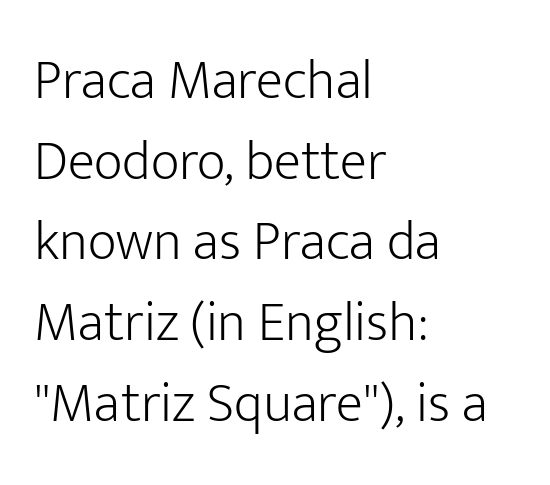
Q: Is the text bold? A: No.
Q: Is the text italic (slanted)? A: No, it is upright.
Q: Is the typeface a serif or a sans-serif typeface? A: Sans-serif.
Q: Is the text underlined? A: No.
Q: How is the paragraph aligned? A: Left-aligned.
Q: Is the spacing between letters normal or unusually wide? A: Normal.
Q: Is the spacing between lines tight, normal or loose? A: Normal.
Q: Width (condensed, normal, or wide)? A: Normal.
Q: Stroke contrast? A: Low.
Q: x-height? A: Medium.
Q: Monospaced? A: No.
